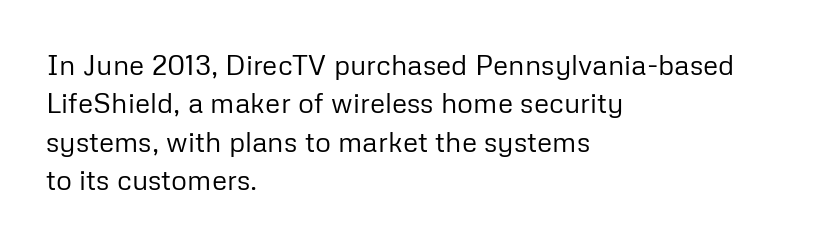
{"serif": "no", "italic": "no", "bold": "no", "weight": "regular", "width": "normal", "stroke_contrast": "low", "x_height": "medium", "monospaced": "no", "underline": "no", "align": "left", "line_spacing": "normal", "line_spacing_ratio": 1.37, "letter_spacing": "normal", "letter_spacing_em": 0.0, "glyph_px": 28}
